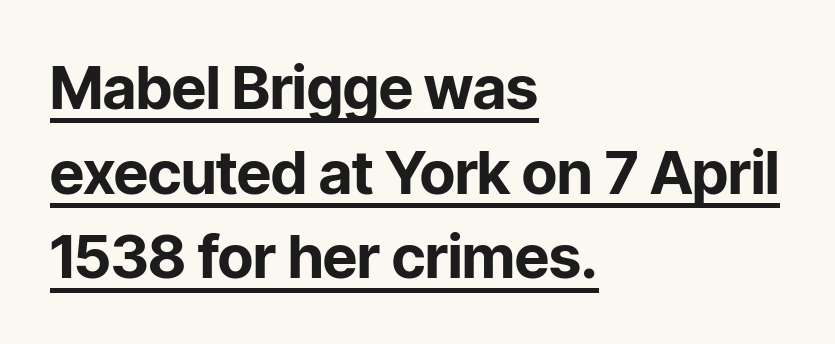
Q: Is the text bold? A: Yes.
Q: Is the text italic (slanted)? A: No, it is upright.
Q: Is the typeface a serif or a sans-serif typeface? A: Sans-serif.
Q: Is the text underlined? A: Yes.
Q: How is the paragraph aligned? A: Left-aligned.
Q: Is the spacing between letters normal or unusually wide? A: Normal.
Q: Is the spacing between lines tight, normal or loose? A: Normal.
Q: Width (condensed, normal, or wide)? A: Normal.
Q: Stroke contrast? A: Low.
Q: x-height? A: Medium.
Q: Monospaced? A: No.
